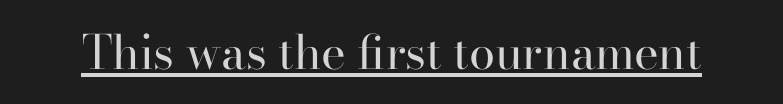
The image shows 47 px regular-weight serif type, upright; set normal letter spacing, underlined; high stroke contrast and a small x-height.
